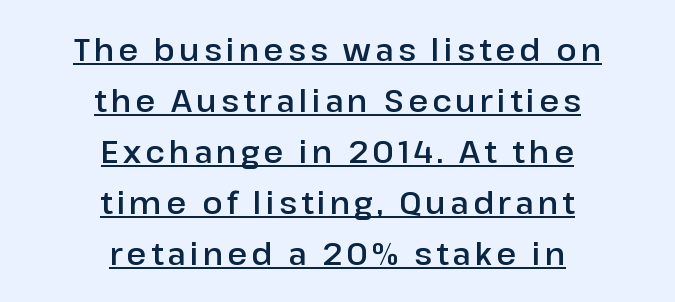
The vertical gap from one line to the next is medium. Looks like regular typesetting: each glyph gets only the width it needs. Each line is balanced around a shared central axis. What kind of face is this? One without serifs — a sans.
